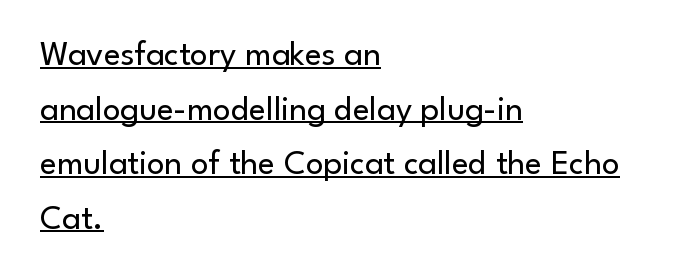
{"serif": "no", "italic": "no", "bold": "no", "weight": "regular", "width": "normal", "stroke_contrast": "low", "x_height": "small", "monospaced": "no", "underline": "yes", "align": "left", "line_spacing": "normal", "line_spacing_ratio": 1.56, "letter_spacing": "normal", "letter_spacing_em": 0.0, "glyph_px": 35}
